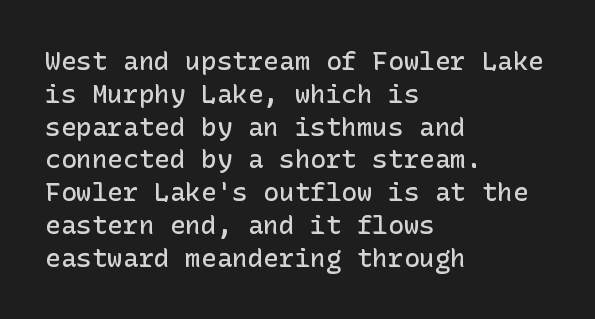
The image shows 26 px text type, upright; set left-aligned, normal line spacing (1.26x), normal letter spacing, not underlined.
